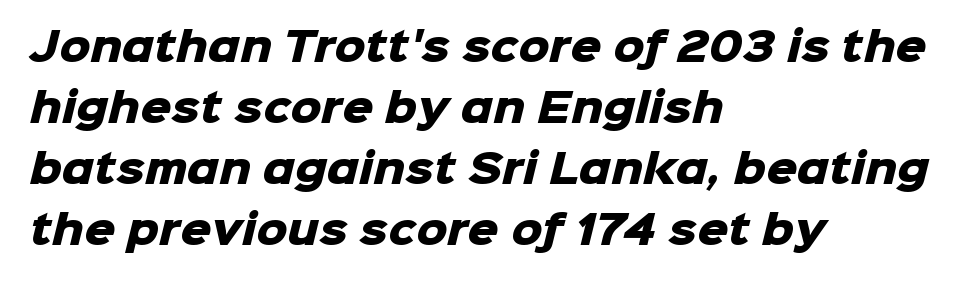
Q: Is the text bold? A: Yes.
Q: Is the typeface a serif or a sans-serif typeface? A: Sans-serif.
Q: Is the text underlined? A: No.
Q: How is the paragraph aligned? A: Left-aligned.
Q: Is the spacing between letters normal or unusually wide? A: Normal.
Q: Is the spacing between lines tight, normal or loose? A: Normal.
Q: Width (condensed, normal, or wide)? A: Normal.
Q: Stroke contrast? A: Low.
Q: x-height? A: Medium.
Q: Monospaced? A: No.
